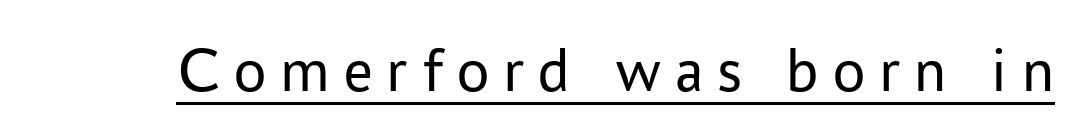
Q: Is the text bold? A: No.
Q: Is the text italic (slanted)? A: No, it is upright.
Q: Is the typeface a serif or a sans-serif typeface? A: Sans-serif.
Q: Is the text underlined? A: Yes.
Q: Is the spacing between letters normal or unusually wide? A: Unusually wide.
Q: Width (condensed, normal, or wide)? A: Normal.
Q: Stroke contrast? A: Low.
Q: x-height? A: Medium.
Q: Monospaced? A: No.
